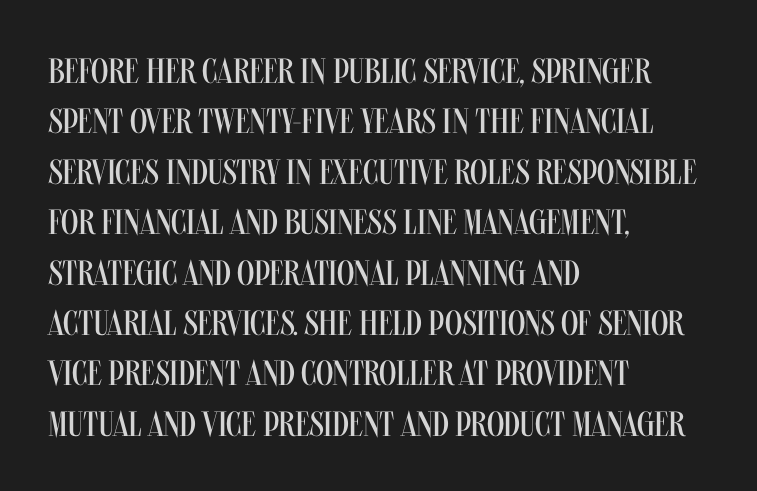
Q: Is the text bold? A: No.
Q: Is the text italic (slanted)? A: No, it is upright.
Q: Is the typeface a serif or a sans-serif typeface? A: Sans-serif.
Q: Is the text underlined? A: No.
Q: How is the paragraph aligned? A: Left-aligned.
Q: Is the spacing between letters normal or unusually wide? A: Normal.
Q: Is the spacing between lines tight, normal or loose? A: Normal.
Q: Width (condensed, normal, or wide)? A: Condensed.
Q: Stroke contrast? A: Medium.
Q: x-height? A: Large.
Q: Monospaced? A: No.
